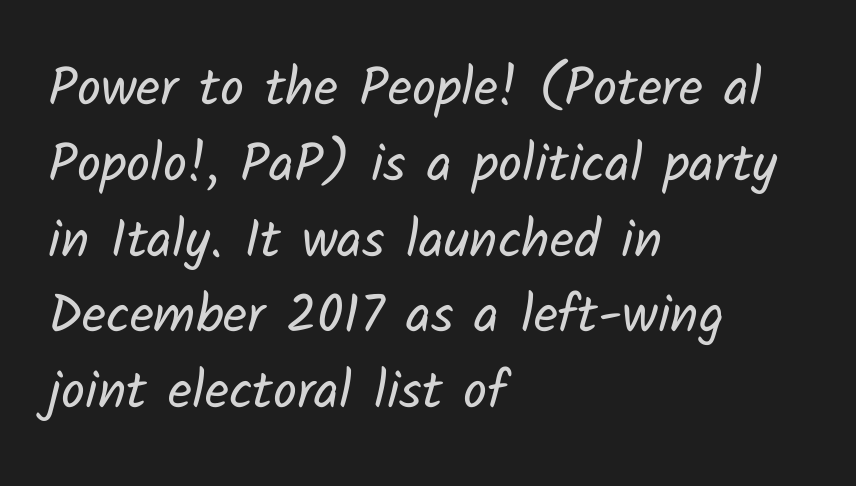
This sample is left-justified, so line endings fall wherever the words run out. Nothing heavy about these letters — not bold at all. Plain, unruled lines of type. The rendering uses natural spacing where letterforms have individual widths. Regular leading. Note: no serifs on the glyphs.
